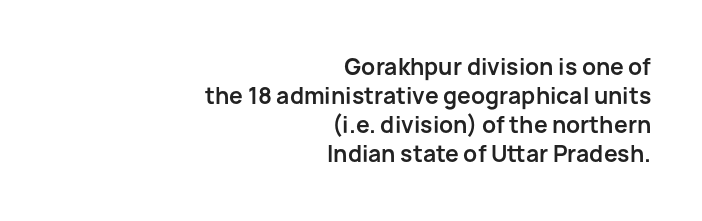
The image shows 22 px bold type, upright; set right-aligned, normal line spacing (1.32x), normal letter spacing, not underlined.
